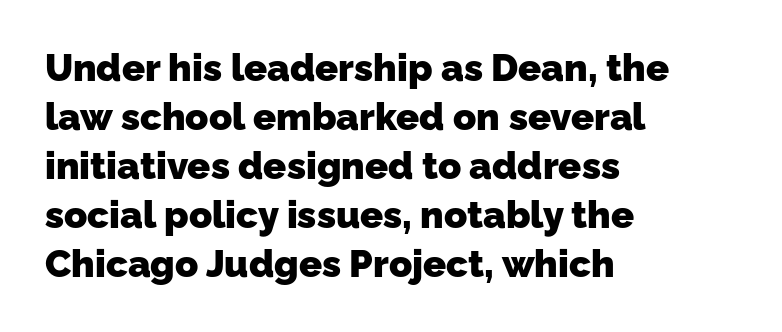
Q: Is the text bold? A: Yes.
Q: Is the typeface a serif or a sans-serif typeface? A: Sans-serif.
Q: Is the text underlined? A: No.
Q: How is the paragraph aligned? A: Left-aligned.
Q: Is the spacing between letters normal or unusually wide? A: Normal.
Q: Is the spacing between lines tight, normal or loose? A: Normal.
Q: Width (condensed, normal, or wide)? A: Normal.
Q: Stroke contrast? A: Low.
Q: x-height? A: Medium.
Q: Monospaced? A: No.
